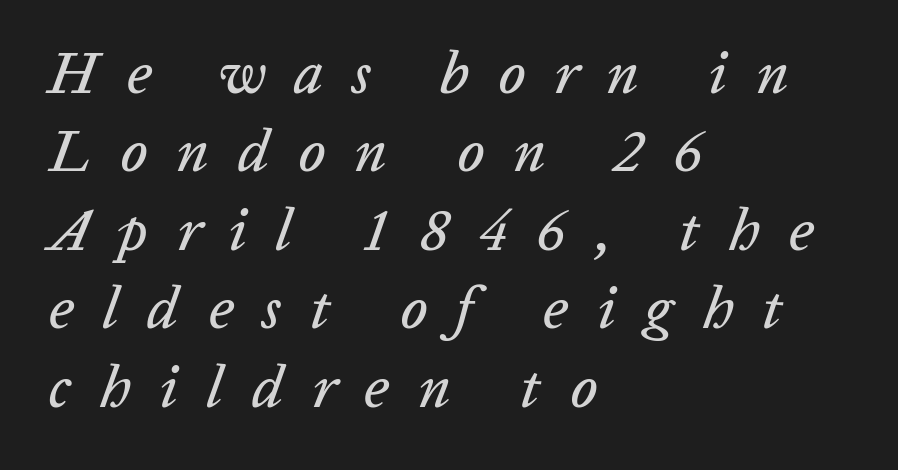
Q: Is the text italic (slanted)? A: Yes, it leans right by about 20 degrees.
Q: Is the text underlined? A: No.
Q: How is the paragraph aligned? A: Left-aligned.
Q: Is the spacing between letters normal or unusually wide? A: Unusually wide.
Q: Is the spacing between lines tight, normal or loose? A: Normal.
Q: Width (condensed, normal, or wide)? A: Normal.
Q: Stroke contrast? A: Low.
Q: x-height? A: Medium.
Q: Monospaced? A: No.
